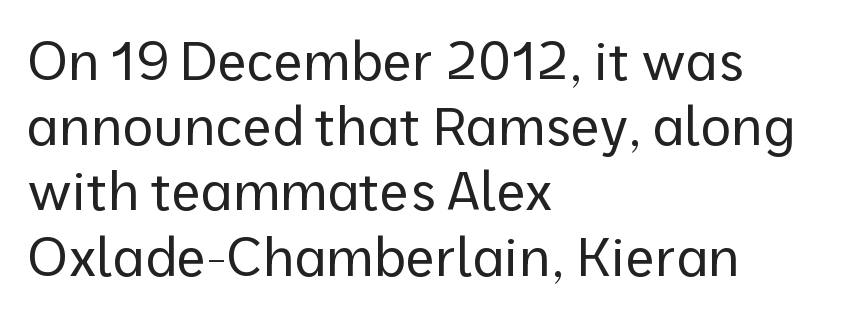
Q: Is the text bold? A: No.
Q: Is the text italic (slanted)? A: No, it is upright.
Q: Is the typeface a serif or a sans-serif typeface? A: Sans-serif.
Q: Is the text underlined? A: No.
Q: How is the paragraph aligned? A: Left-aligned.
Q: Is the spacing between letters normal or unusually wide? A: Normal.
Q: Width (condensed, normal, or wide)? A: Normal.
Q: Stroke contrast? A: Low.
Q: x-height? A: Medium.
Q: Monospaced? A: No.
